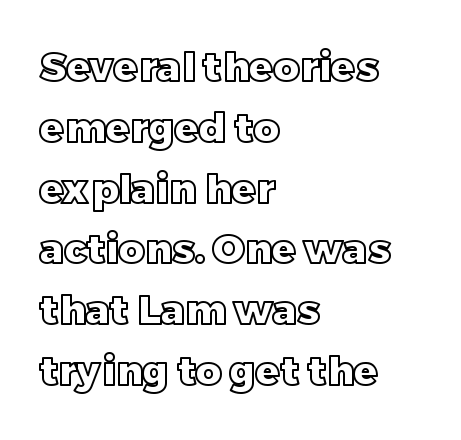
{"italic": "no", "width": "normal", "x_height": "large", "monospaced": "no", "underline": "no", "align": "left", "line_spacing": "normal", "line_spacing_ratio": 1.52, "letter_spacing": "normal", "letter_spacing_em": 0.0, "glyph_px": 40}
